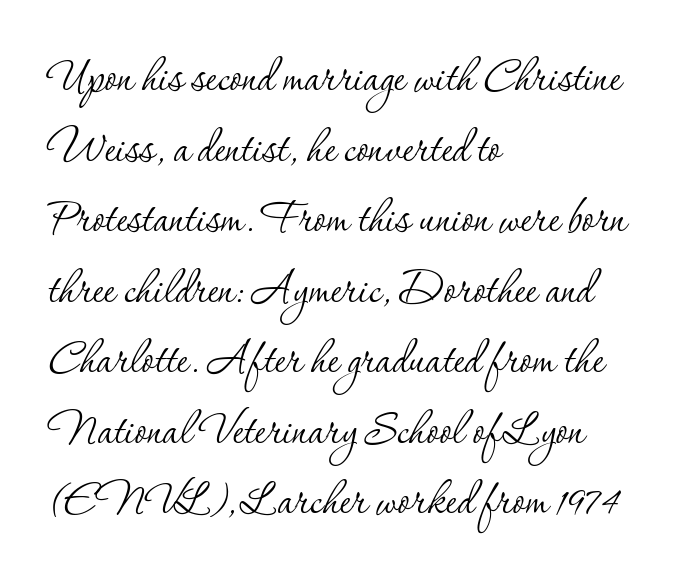
The image shows 56 px thin serif type; set left-aligned, normal line spacing (1.26x), normal letter spacing, not underlined; low stroke contrast and a small x-height.
